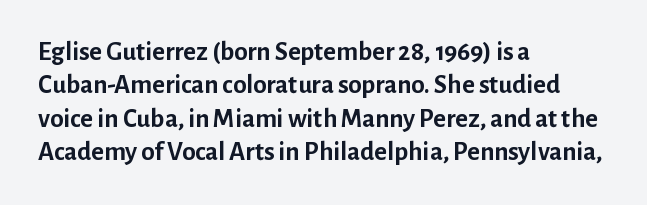
There is no visible air inserted between adjacent glyphs. Compared with a centered layout, this one pins lines to the left instead. The strokes are fattened all the way to bold. A typesetter would mark this as roman, not italic. The words here are not underlined.
